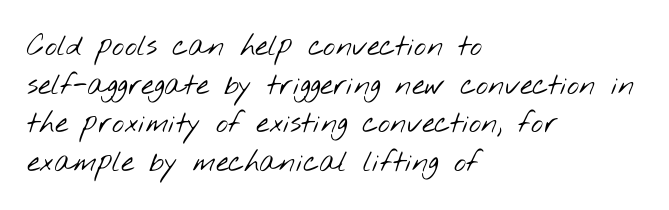
Q: Is the text bold? A: No.
Q: Is the typeface a serif or a sans-serif typeface? A: Sans-serif.
Q: Is the text underlined? A: No.
Q: How is the paragraph aligned? A: Left-aligned.
Q: Is the spacing between letters normal or unusually wide? A: Normal.
Q: Is the spacing between lines tight, normal or loose? A: Normal.
Q: Width (condensed, normal, or wide)? A: Wide.
Q: Stroke contrast? A: Low.
Q: x-height? A: Small.
Q: Monospaced? A: No.
